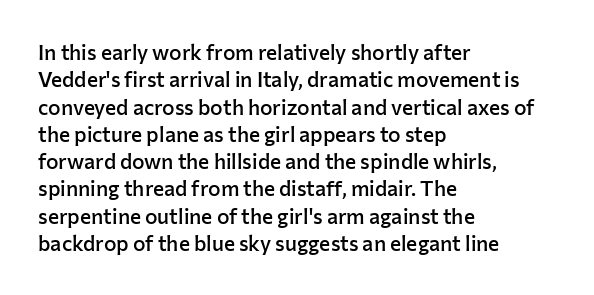
Q: Is the text bold? A: Semi-bold.
Q: Is the text italic (slanted)? A: No, it is upright.
Q: Is the text underlined? A: No.
Q: How is the paragraph aligned? A: Left-aligned.
Q: Is the spacing between letters normal or unusually wide? A: Normal.
Q: Is the spacing between lines tight, normal or loose? A: Normal.
